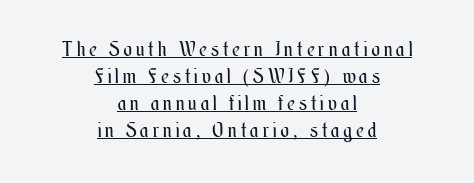
The image shows 20 px text type, upright; set centered, normal line spacing (1.35x), unusually wide letter spacing (+0.21 em), underlined.
